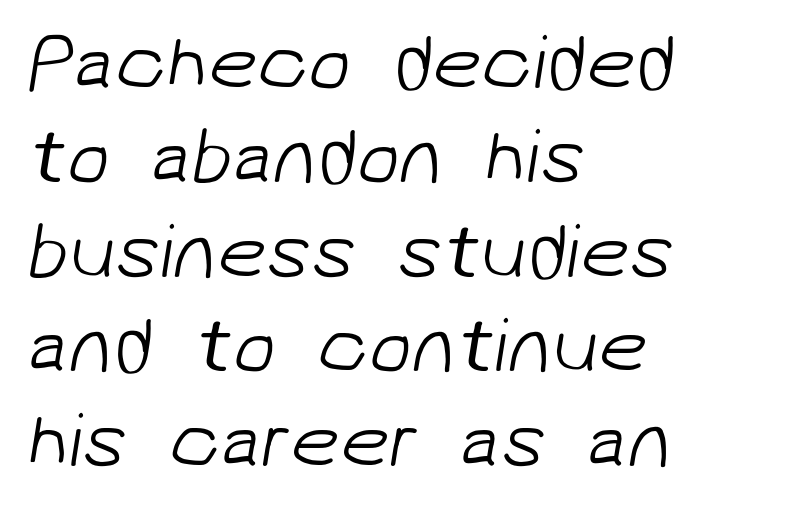
The image shows 78 px light sans-serif type; set left-aligned, line spacing 1.21x, normal letter spacing, not underlined; low stroke contrast and a medium x-height.
